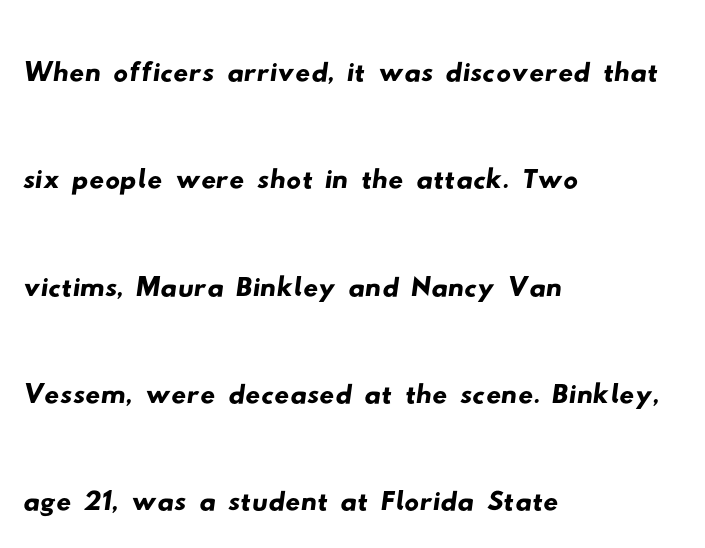
Q: Is the typeface a serif or a sans-serif typeface? A: Sans-serif.
Q: Is the text underlined? A: No.
Q: How is the paragraph aligned? A: Left-aligned.
Q: Is the spacing between letters normal or unusually wide? A: Normal.
Q: Is the spacing between lines tight, normal or loose? A: Normal.
Q: Width (condensed, normal, or wide)? A: Wide.
Q: Stroke contrast? A: Low.
Q: x-height? A: Small.
Q: Monospaced? A: No.
